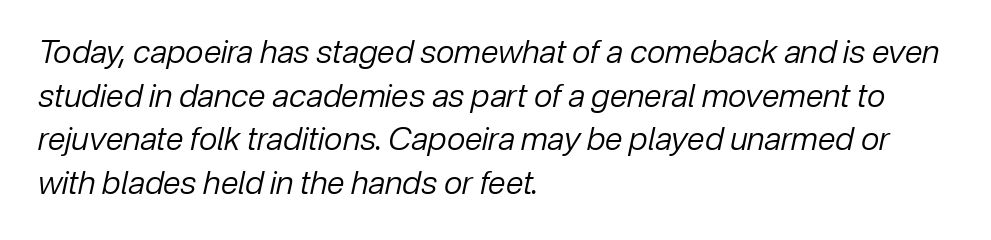
Q: Is the text bold? A: No.
Q: Is the text italic (slanted)? A: Yes, it leans right by about 12 degrees.
Q: Is the text underlined? A: No.
Q: How is the paragraph aligned? A: Left-aligned.
Q: Is the spacing between letters normal or unusually wide? A: Normal.
Q: Is the spacing between lines tight, normal or loose? A: Normal.
Q: Width (condensed, normal, or wide)? A: Normal.
Q: Stroke contrast? A: Low.
Q: x-height? A: Medium.
Q: Monospaced? A: No.
